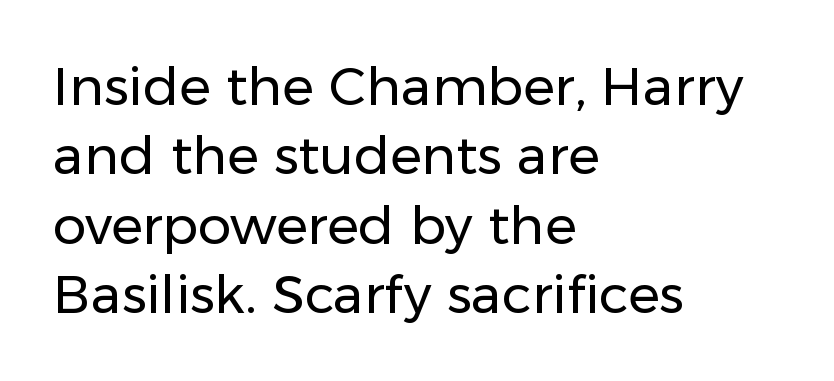
The specimen omits any rule beneath the text block's lines. Line starts are locked; line ends wander. These lines keep a tight, regular rhythm from letter to letter. The lines sit at an ordinary, default distance from one another.
